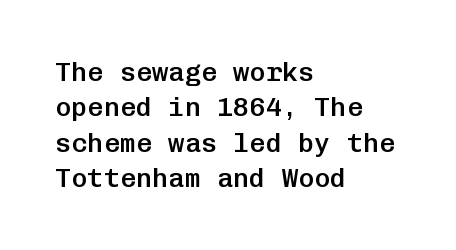
The image shows 27 px text type, upright; set left-aligned, normal line spacing (1.31x), normal letter spacing, not underlined.
